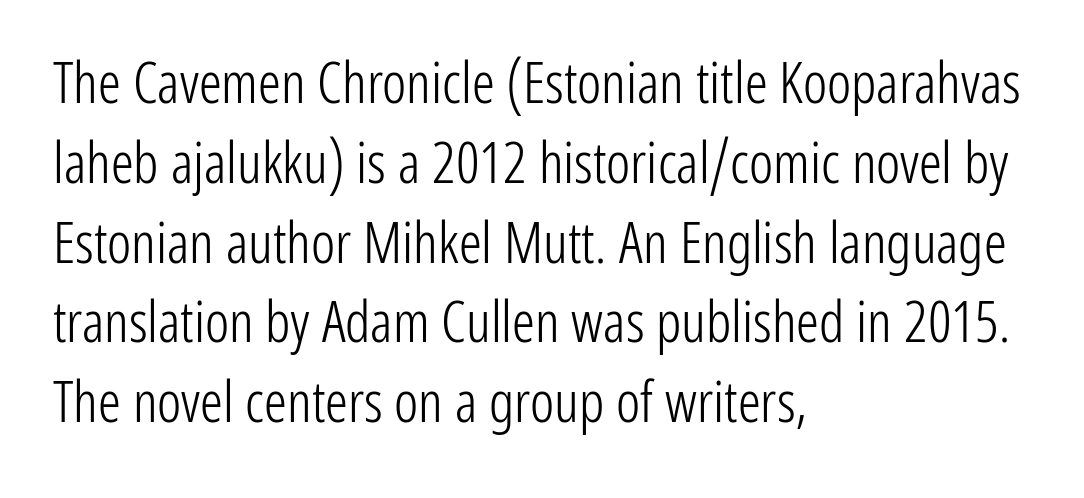
The image shows 57 px light, condensed sans-serif type, upright; set left-aligned, normal line spacing (1.4x), normal letter spacing, not underlined; low stroke contrast and a medium x-height.
